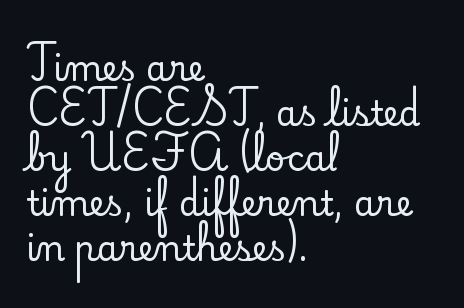
Looks like regular typesetting: each glyph gets only the width it needs. A bare baseline throughout the passage. It's the straight-up-and-down kind of type. This rendering leaves character spacing at its baseline value. Visually the block forms a straight wall on the left and a jagged coastline on the right.
